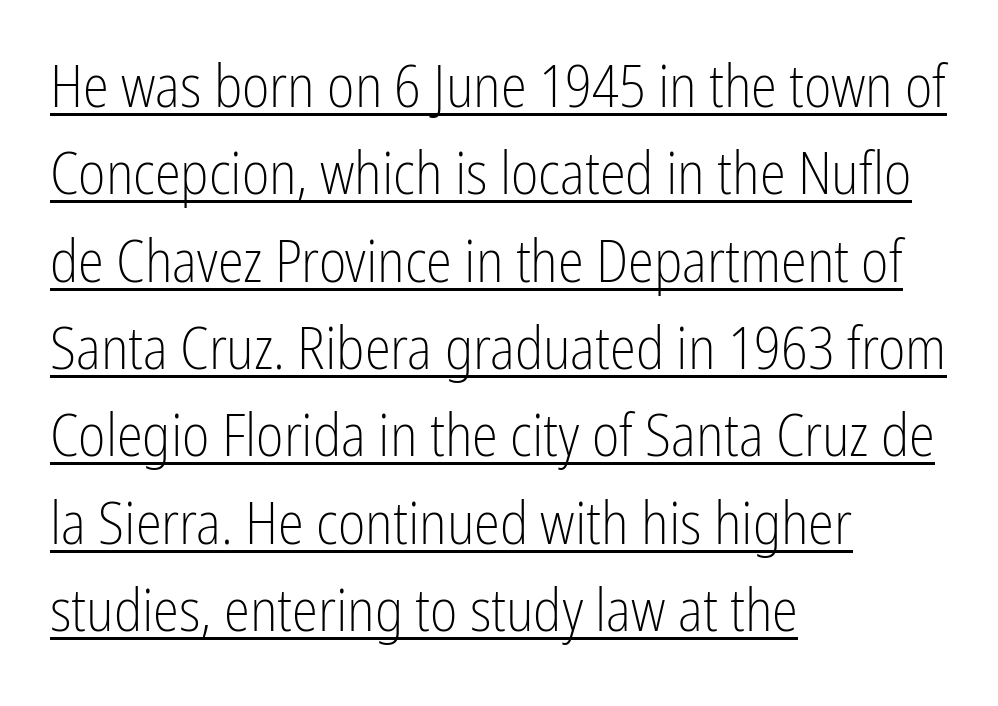
{"serif": "no", "italic": "no", "bold": "no", "weight": "light", "width": "condensed", "stroke_contrast": "low", "x_height": "medium", "monospaced": "no", "underline": "yes", "align": "left", "line_spacing": "normal", "line_spacing_ratio": 1.48, "letter_spacing": "normal", "letter_spacing_em": 0.0, "glyph_px": 59}
